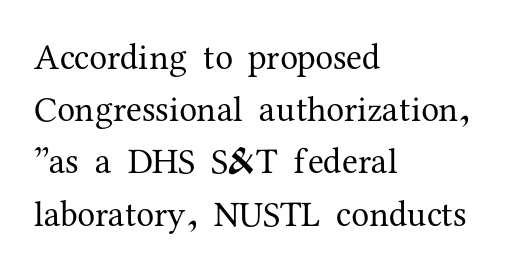
Plain, unruled lines of type. The rows are spaced the way most documents space them. Notice how the passage keeps a crisp vertical edge on the left only. The font sits on the lighter half of the weight spectrum, regular included. Designer's note — italics off, roman on. This sample has the flowing, uneven cadence of proportional lettering.
